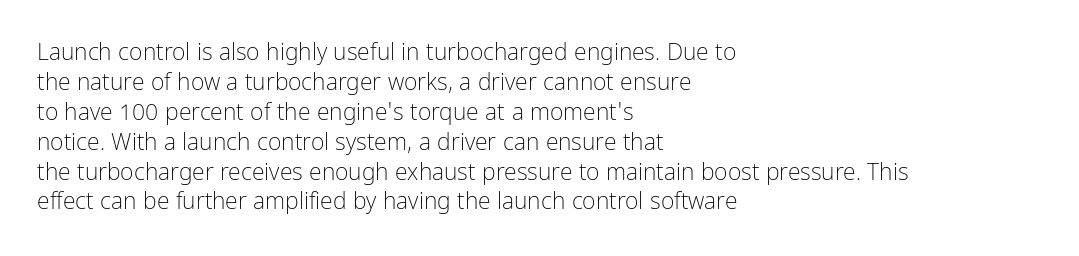
{"italic": "no", "bold": "no", "underline": "no", "align": "left", "line_spacing": "normal", "line_spacing_ratio": 1.3, "letter_spacing": "normal", "letter_spacing_em": 0.0, "glyph_px": 23}
